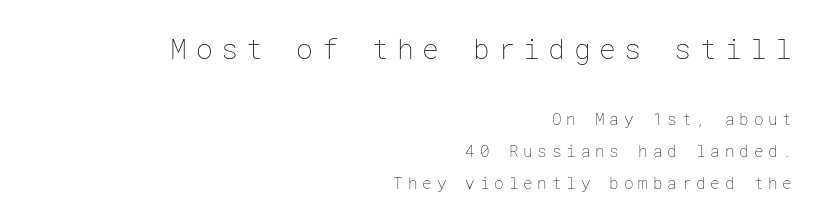
{"italic": "no", "bold": "no", "weight": "thin", "width": "normal", "stroke_contrast": "low", "x_height": "medium", "underline": "no", "align": "right", "line_spacing": "loose", "line_spacing_ratio": 2.01, "letter_spacing": "wide", "letter_spacing_em": 0.3, "larger_block": "first", "size_ratio": 1.75, "glyph_px": 28}
